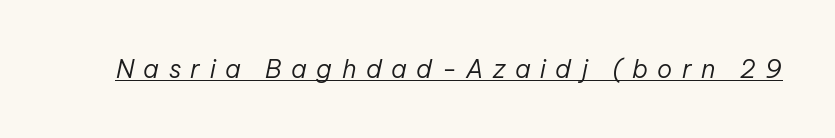
Q: Is the text bold? A: No.
Q: Is the text italic (slanted)? A: Yes, it leans right by about 12 degrees.
Q: Is the text underlined? A: Yes.
Q: Is the spacing between letters normal or unusually wide? A: Unusually wide.
